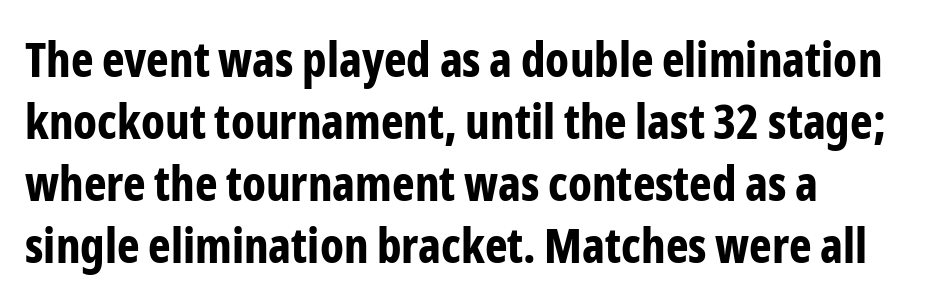
{"serif": "no", "italic": "no", "bold": "yes", "weight": "bold", "width": "condensed", "stroke_contrast": "low", "x_height": "medium", "monospaced": "no", "underline": "no", "align": "left", "line_spacing": "normal", "line_spacing_ratio": 1.29, "letter_spacing": "normal", "letter_spacing_em": 0.0, "glyph_px": 48}
